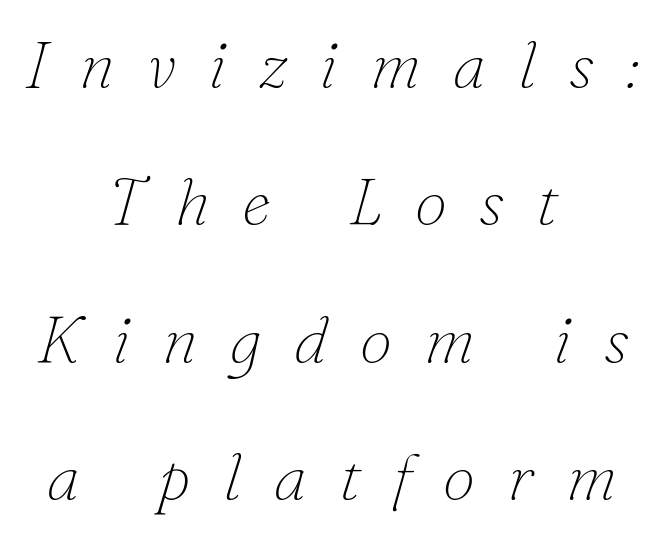
{"serif": "yes", "italic": "yes", "lean": "right", "slant_degrees": 16, "bold": "no", "weight": "thin", "width": "normal", "stroke_contrast": "low", "x_height": "small", "monospaced": "no", "underline": "no", "align": "center", "line_spacing": "loose", "line_spacing_ratio": 2.08, "letter_spacing": "wide", "letter_spacing_em": 0.49, "glyph_px": 66}
